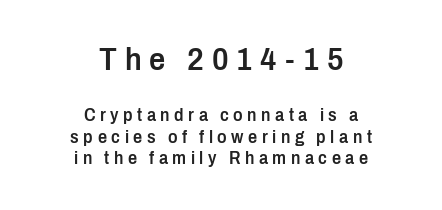
The image shows 32 px semibold, condensed sans-serif type, upright; set centered, line spacing 1.2x, unusually wide letter spacing (+0.25 em), not underlined; the first (top) block is 1.78x larger; low stroke contrast and a medium x-height.
